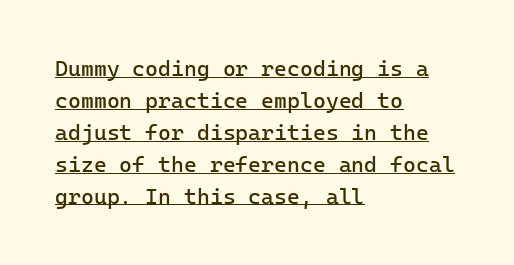
{"italic": "no", "bold": "no", "underline": "yes", "align": "left", "line_spacing": "normal", "line_spacing_ratio": 1.45, "letter_spacing": "normal", "letter_spacing_em": 0.0, "glyph_px": 22}
